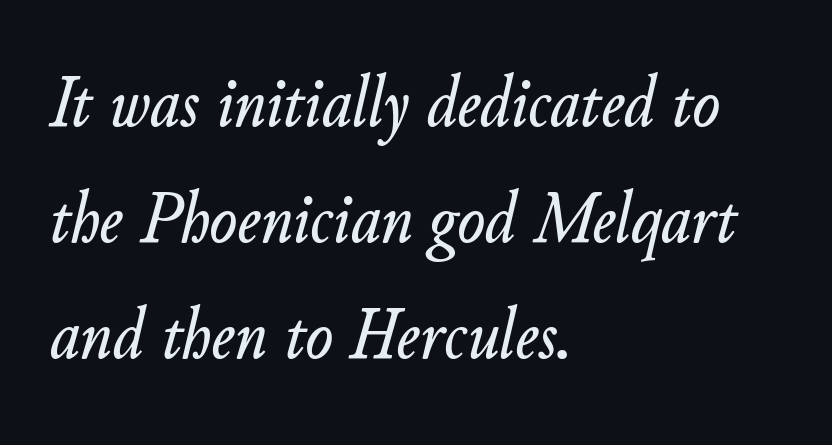
If you drew a ruler down the left edge, every line would touch it. Think of a printed novel: that variable character pitch is what you see here. The string is rendered with underlining switched off. In terms of posture, this sample is oblique. Glyph-to-glyph distance matches everyday printed text.
